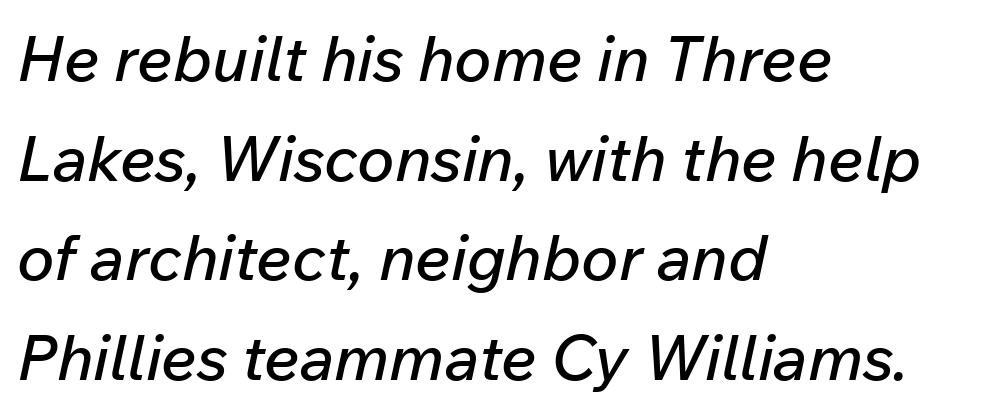
Q: Is the text italic (slanted)? A: Yes, it leans right by about 12 degrees.
Q: Is the text underlined? A: No.
Q: How is the paragraph aligned? A: Left-aligned.
Q: Is the spacing between letters normal or unusually wide? A: Normal.
Q: Is the spacing between lines tight, normal or loose? A: Normal.
Q: Width (condensed, normal, or wide)? A: Normal.
Q: Stroke contrast? A: Low.
Q: x-height? A: Medium.
Q: Monospaced? A: No.
